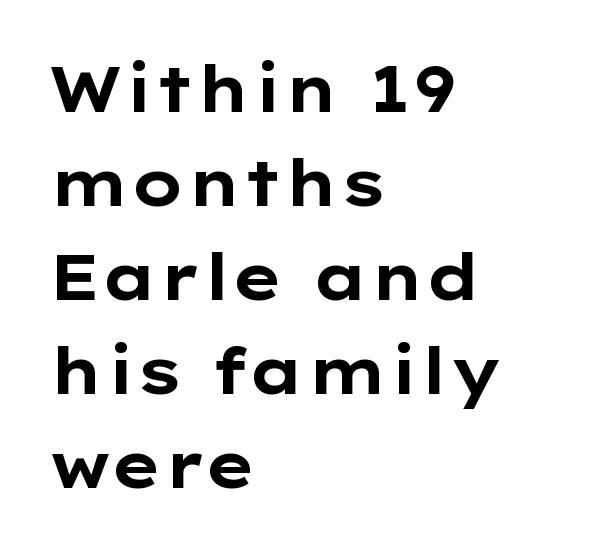
The image shows 64 px bold, wide sans-serif type, upright; set left-aligned, normal line spacing (1.47x), normal letter spacing, not underlined; low stroke contrast and a medium x-height.
